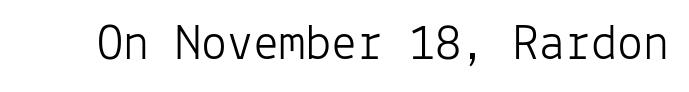
{"serif": "no", "italic": "no", "bold": "no", "weight": "light", "width": "normal", "stroke_contrast": "low", "x_height": "medium", "monospaced": "yes", "underline": "no", "letter_spacing": "normal", "letter_spacing_em": 0.0, "glyph_px": 52}
